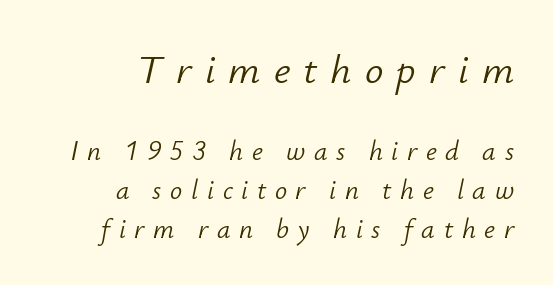
The image shows 41 px light type, italic (leaning right); set right-aligned, normal line spacing (1.44x), unusually wide letter spacing (+0.32 em), not underlined; the first (top) block is 1.52x larger; low stroke contrast and a small x-height.
